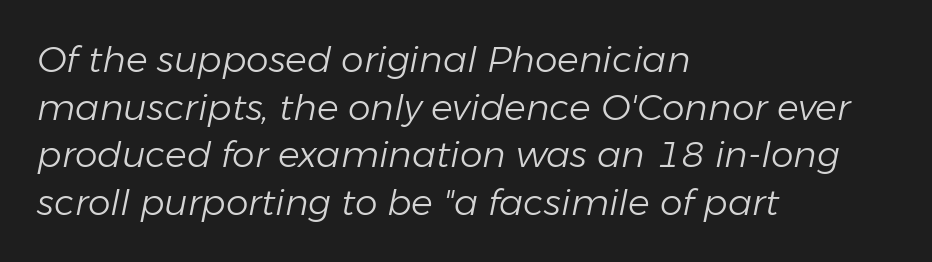
The image shows 36 px light type, italic (leaning right); set left-aligned, normal line spacing (1.32x), normal letter spacing, not underlined; low stroke contrast and a medium x-height.
